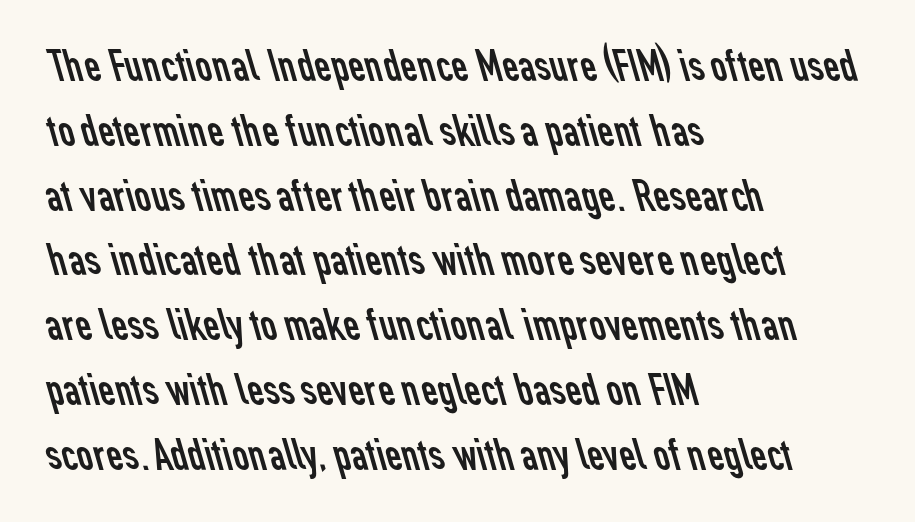
{"serif": "no", "bold": "no", "weight": "regular", "width": "normal", "stroke_contrast": "low", "x_height": "medium", "monospaced": "no", "underline": "no", "align": "left", "line_spacing": "normal", "line_spacing_ratio": 1.44, "letter_spacing": "normal", "letter_spacing_em": 0.0, "glyph_px": 45}
